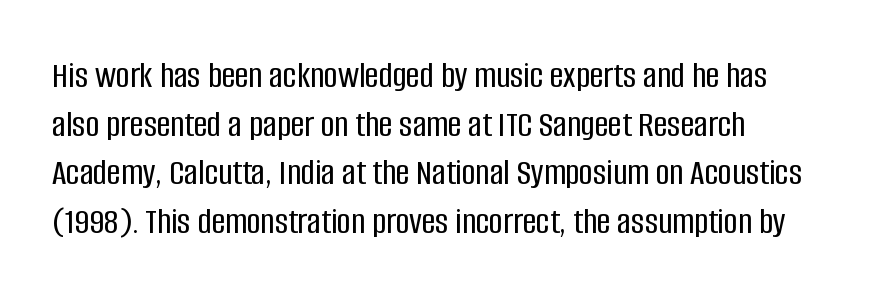
{"serif": "no", "italic": "no", "width": "condensed", "stroke_contrast": "low", "x_height": "large", "monospaced": "no", "underline": "no", "align": "left", "line_spacing": "normal", "line_spacing_ratio": 1.28, "letter_spacing": "normal", "letter_spacing_em": 0.0, "glyph_px": 38}
